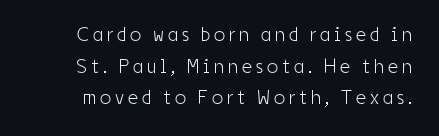
Vertically, the passage feels balanced, rows spaced as you'd expect. This is the regular roman posture of the typeface. A light-to-regular cut is what we see here. The zone under the glyphs is completely vacant. This rendering widens character spacing well past its baseline value.
